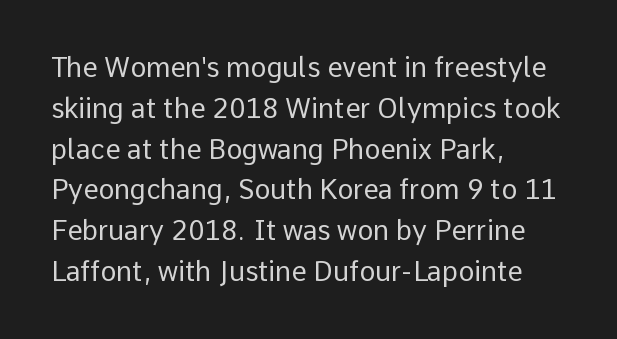
The passage shown stacks its lines at a standard gap. Plain, unruled lines of type. Summary of weight: not heavy and not bold. The rendering keeps characters at their native spacing. Notice how the stems are strictly vertical — no italics here.
